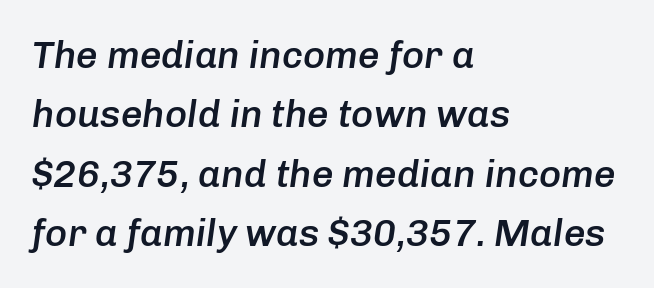
The image shows 38 px semibold type, italic (leaning right); set left-aligned, normal line spacing (1.56x), normal letter spacing, not underlined; low stroke contrast and a medium x-height.
